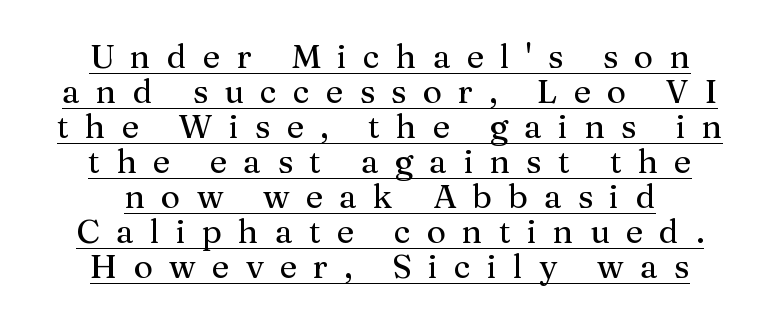
Q: Is the text italic (slanted)? A: No, it is upright.
Q: Is the typeface a serif or a sans-serif typeface? A: Serif.
Q: Is the text underlined? A: Yes.
Q: How is the paragraph aligned? A: Centered.
Q: Is the spacing between letters normal or unusually wide? A: Unusually wide.
Q: Is the spacing between lines tight, normal or loose? A: Tight.
Q: Width (condensed, normal, or wide)? A: Normal.
Q: Stroke contrast? A: Medium.
Q: x-height? A: Medium.
Q: Monospaced? A: No.
